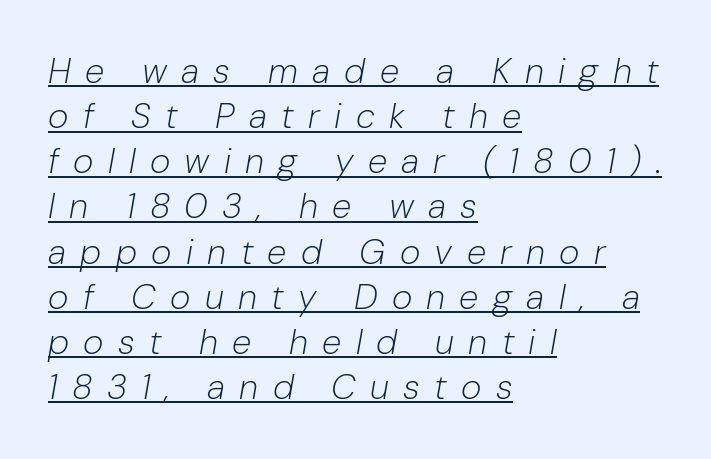
The image shows 35 px light type, italic (leaning right); set left-aligned, normal line spacing (1.29x), unusually wide letter spacing (+0.41 em), underlined; low stroke contrast and a medium x-height.
